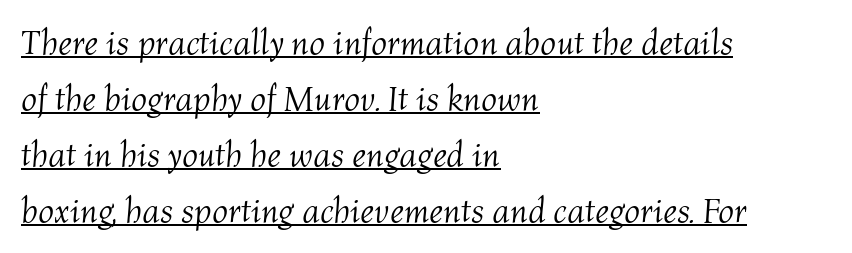
Q: Is the text bold? A: No.
Q: Is the text italic (slanted)? A: Yes, it leans right by about 4 degrees.
Q: Is the text underlined? A: Yes.
Q: How is the paragraph aligned? A: Left-aligned.
Q: Is the spacing between letters normal or unusually wide? A: Normal.
Q: Is the spacing between lines tight, normal or loose? A: Normal.
Q: Width (condensed, normal, or wide)? A: Normal.
Q: Stroke contrast? A: Medium.
Q: x-height? A: Medium.
Q: Monospaced? A: No.
